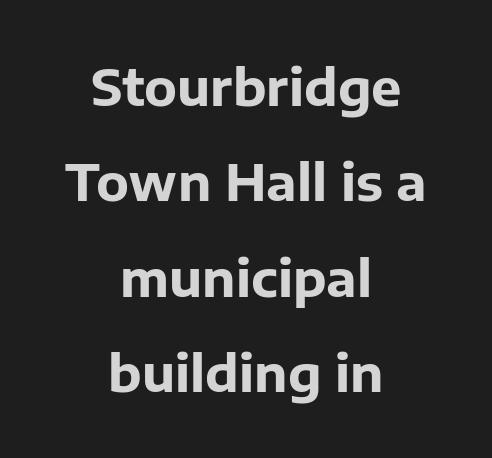
{"serif": "no", "italic": "no", "bold": "yes", "weight": "bold", "width": "normal", "stroke_contrast": "low", "x_height": "medium", "monospaced": "no", "underline": "no", "align": "center", "line_spacing_ratio": 1.87, "letter_spacing": "normal", "letter_spacing_em": 0.0, "glyph_px": 51}
